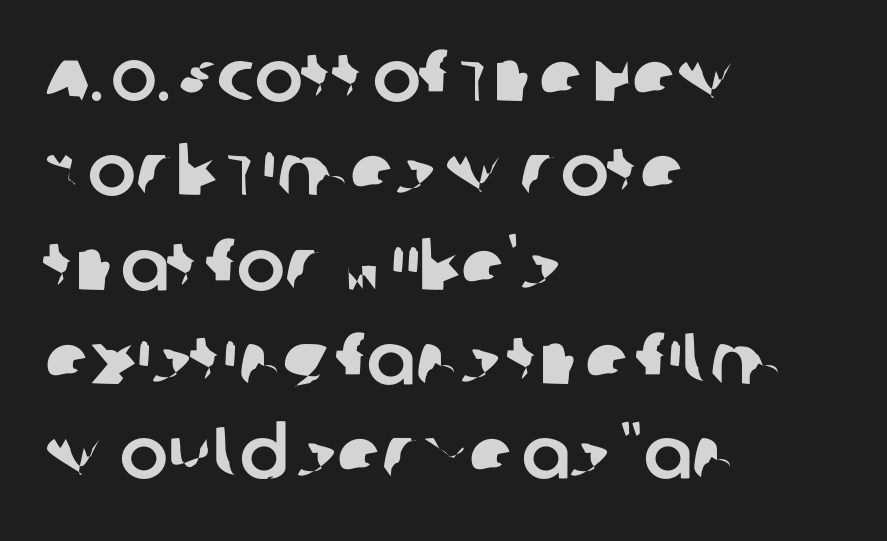
Q: Is the typeface a serif or a sans-serif typeface? A: Sans-serif.
Q: Is the text underlined? A: No.
Q: How is the paragraph aligned? A: Left-aligned.
Q: Is the spacing between letters normal or unusually wide? A: Normal.
Q: Is the spacing between lines tight, normal or loose? A: Normal.
Q: Width (condensed, normal, or wide)? A: Normal.
Q: Stroke contrast? A: Low.
Q: x-height? A: Large.
Q: Monospaced? A: No.
